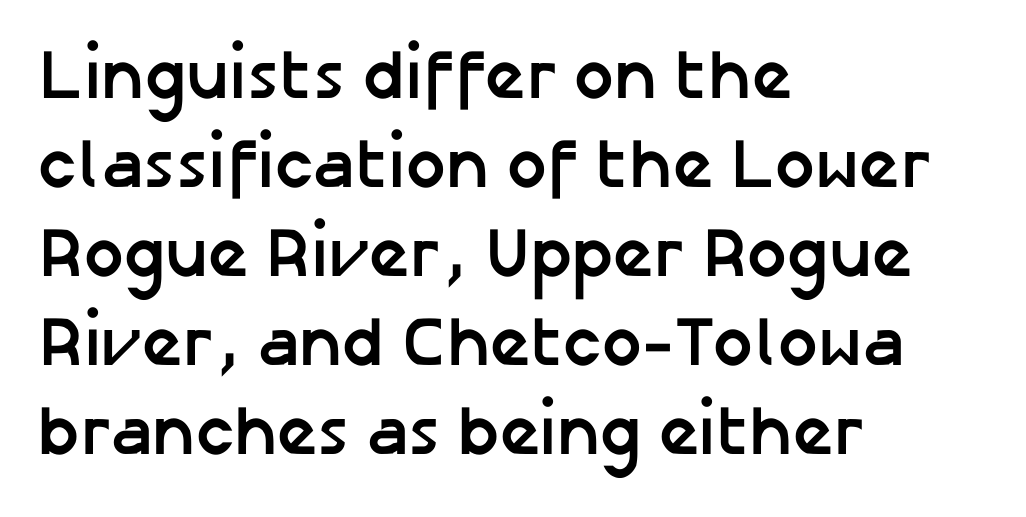
The image shows 70 px semibold sans-serif type, upright; set left-aligned, normal line spacing (1.27x), normal letter spacing, not underlined; low stroke contrast and a medium x-height.
